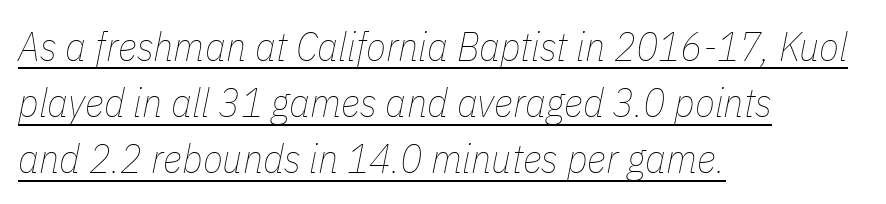
The image shows 41 px thin, condensed type, italic (leaning right); set left-aligned, normal line spacing (1.37x), normal letter spacing, underlined; low stroke contrast and a medium x-height.
